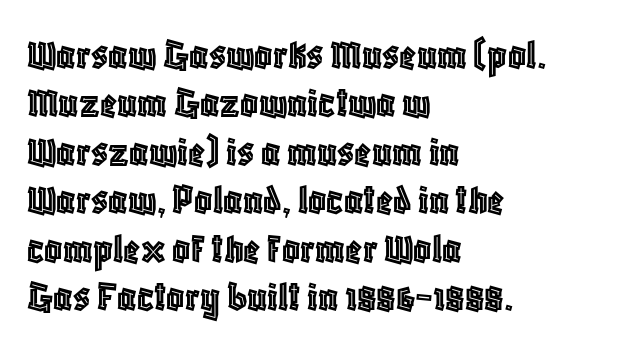
In terms of posture, this sample is upright. Do the characters align in a grid? No, the font is proportional. Each line starts at the same left margin while the right side varies. Between one letter and the next there's only the usual sliver of space. A clean baseline with only descenders dipping below it. The designer dialed line spacing down below the default.
